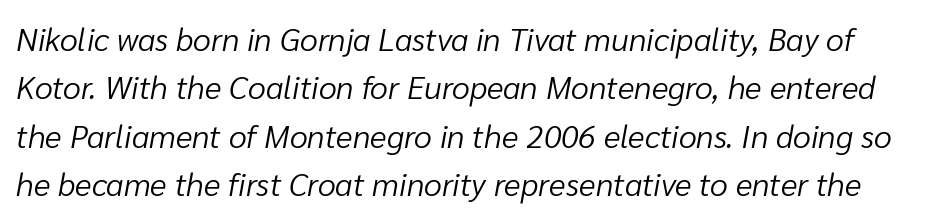
Quick note: interline space is typical. Here the designer chose a conventional face with non-uniform glyph widths. Anything drawn beneath the words? Only blank space. No heavy texture on the line: the type isn't bold. Between one letter and the next there's only the usual sliver of space.
